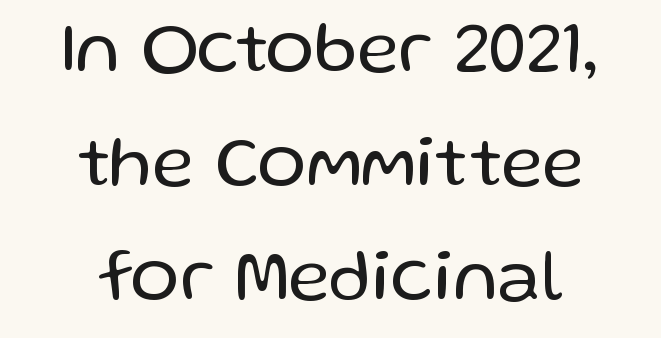
The image shows 73 px regular-weight sans-serif type, upright; set centered, normal line spacing (1.56x), normal letter spacing, not underlined; low stroke contrast and a medium x-height.
